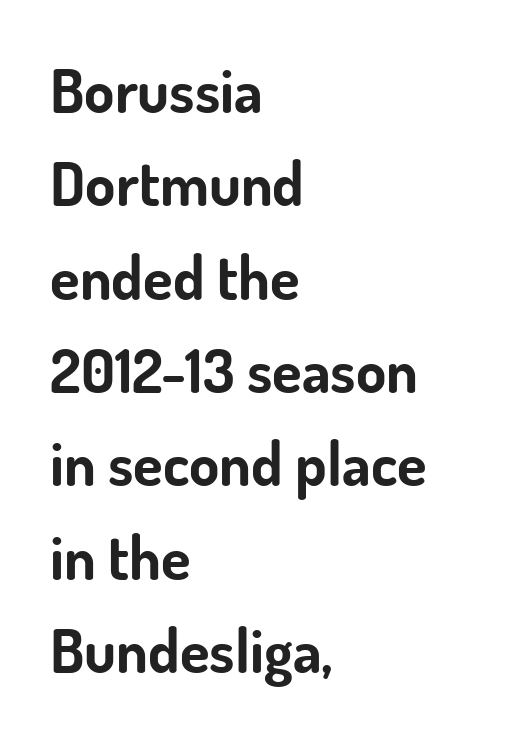
{"serif": "no", "italic": "no", "bold": "yes", "weight": "bold", "width": "normal", "stroke_contrast": "low", "x_height": "small", "monospaced": "no", "underline": "no", "align": "left", "line_spacing": "normal", "line_spacing_ratio": 1.53, "letter_spacing": "normal", "letter_spacing_em": 0.0, "glyph_px": 61}
